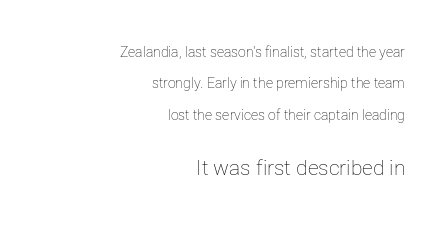
The typeface has the unassuming heft of standard copy or less. This is roman type, the default non-slanted kind. This block would shrink considerably if given ordinary leading; it's expanded now. This sample uses plain, unmodified letter spacing.
